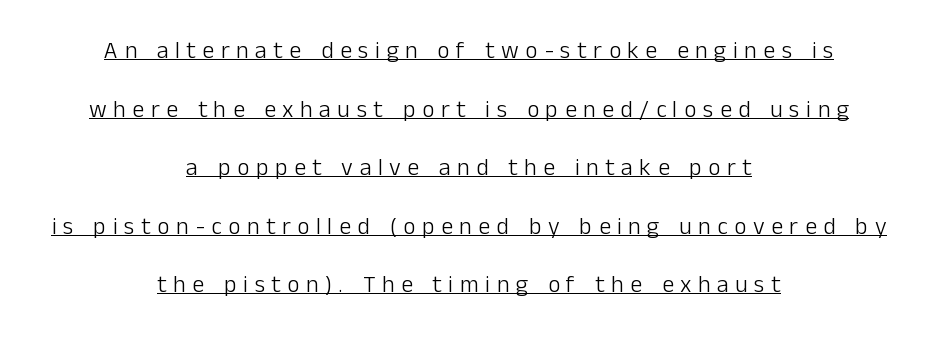
{"italic": "no", "bold": "no", "underline": "yes", "align": "center", "line_spacing": "loose", "line_spacing_ratio": 2.44, "letter_spacing": "wide", "letter_spacing_em": 0.27, "glyph_px": 24}
